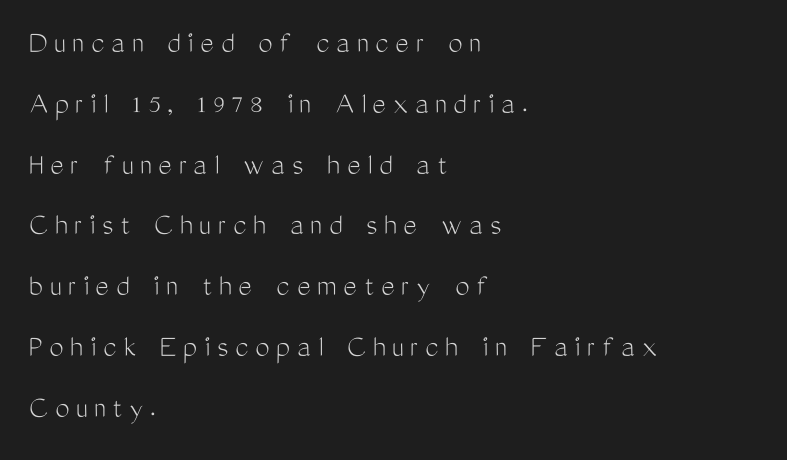
{"serif": "no", "italic": "no", "bold": "no", "weight": "light", "width": "condensed", "stroke_contrast": "medium", "x_height": "medium", "monospaced": "no", "underline": "no", "align": "left", "line_spacing": "loose", "line_spacing_ratio": 1.9, "letter_spacing": "wide", "letter_spacing_em": 0.21, "glyph_px": 32}
